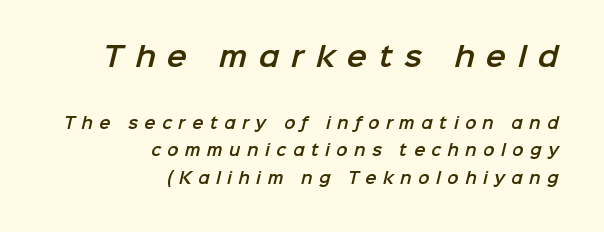
Q: Is the text underlined? A: No.
Q: How is the paragraph aligned? A: Right-aligned.
Q: Is the spacing between letters normal or unusually wide? A: Unusually wide.
Q: Which block of text is set in a larger size, the first (top) or the second (bottom)? A: The first (top) one.
